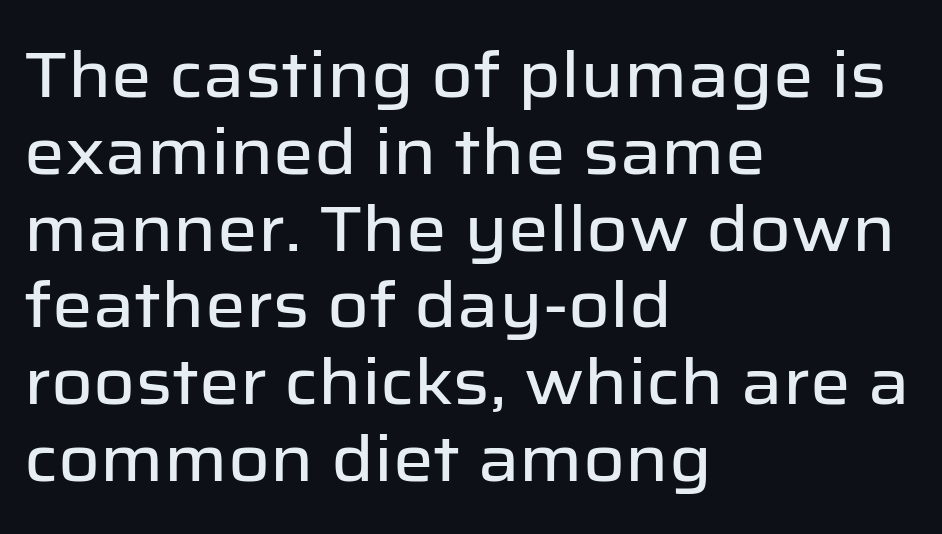
The image shows 64 px sans-serif type, upright; set left-aligned, line spacing 1.2x, normal letter spacing, not underlined; low stroke contrast and a medium x-height.
